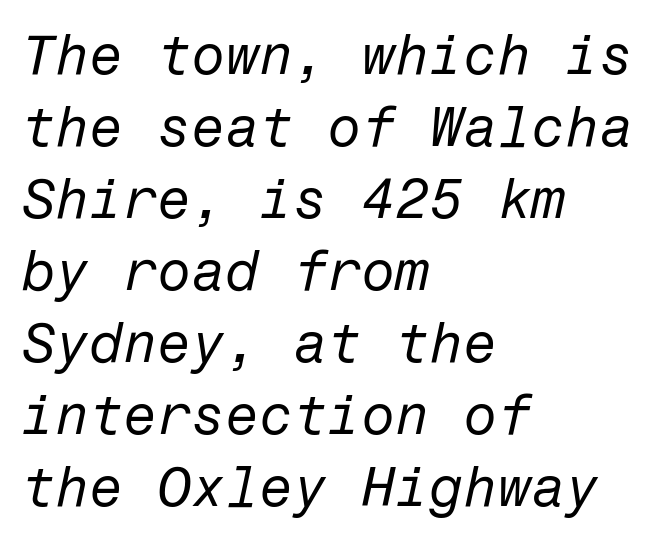
This sample keeps an unexceptional amount of space between lines. No letter is thick-stroked: the sample isn't bold. Rendered with sloped, italic letterforms. Left-aligned paragraph, ragged on the right. Rule under the text: the space is simply empty. Words appear dense and cohesive because spacing is normal.
